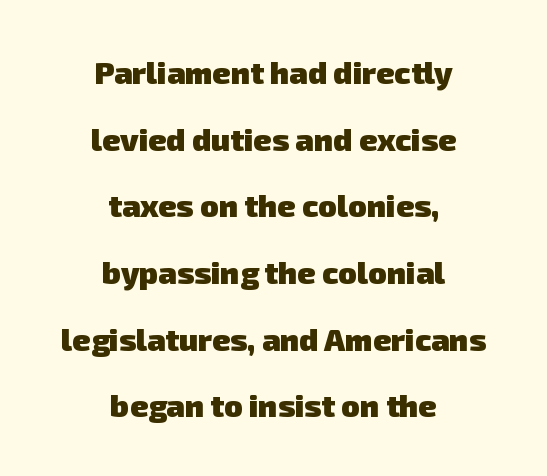
These lines are rendered in a variable-pitch font. Visually the block forms a symmetrical silhouette, jagged on both flanks. The type family on display is of the sans-serif kind. Compared with typical paragraphs, the rows here are farther apart. On the weight axis this lands at bold, roughly 700.
